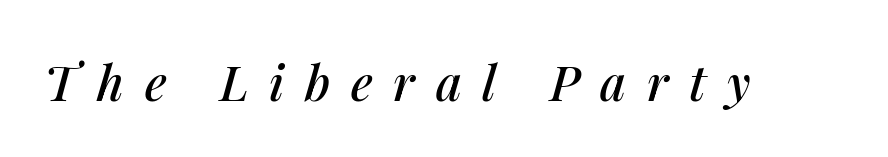
{"italic": "yes", "lean": "right", "slant_degrees": 14, "width": "normal", "stroke_contrast": "medium", "x_height": "medium", "monospaced": "no", "underline": "no", "letter_spacing": "wide", "letter_spacing_em": 0.42, "glyph_px": 49}
